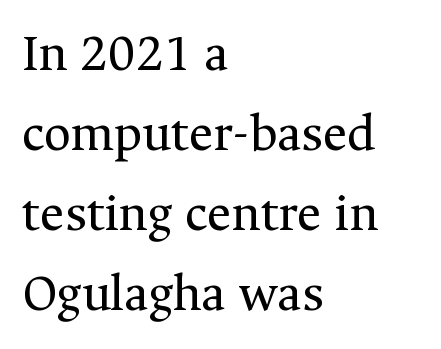
Q: Is the text bold? A: No.
Q: Is the text italic (slanted)? A: No, it is upright.
Q: Is the typeface a serif or a sans-serif typeface? A: Serif.
Q: Is the text underlined? A: No.
Q: How is the paragraph aligned? A: Left-aligned.
Q: Is the spacing between letters normal or unusually wide? A: Normal.
Q: Is the spacing between lines tight, normal or loose? A: Normal.
Q: Width (condensed, normal, or wide)? A: Normal.
Q: Stroke contrast? A: Medium.
Q: x-height? A: Medium.
Q: Monospaced? A: No.
